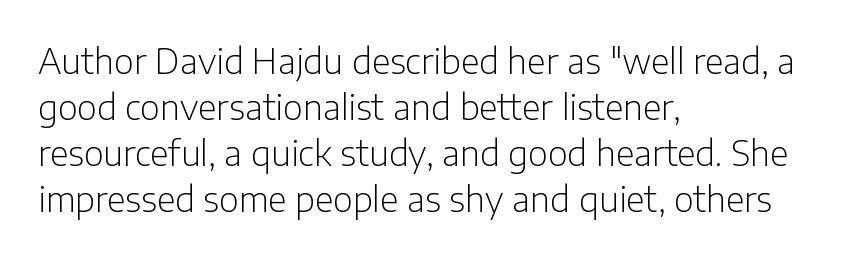
This sample is left-justified, so line endings fall wherever the words run out. Students, observe: this is what conventionally led text looks like. Bold? No — there's no thickening of the strokes. Beneath every word, the page is bare. You can tell it's not italic because the verticals are truly vertical. Tracking value appears to be zero — textbook default spacing.
